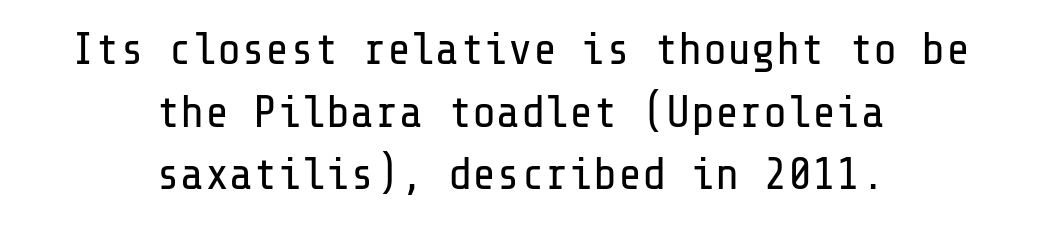
The image shows 45 px regular-weight sans-serif type, upright; set centered, normal line spacing (1.39x), normal letter spacing, not underlined; low stroke contrast and a medium x-height.
